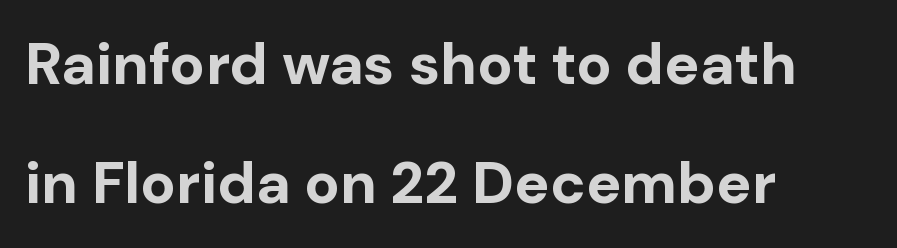
{"serif": "no", "italic": "no", "bold": "yes", "weight": "bold", "width": "normal", "stroke_contrast": "low", "x_height": "medium", "monospaced": "no", "underline": "no", "align": "left", "line_spacing": "loose", "line_spacing_ratio": 2.02, "letter_spacing": "normal", "letter_spacing_em": 0.0, "glyph_px": 59}
